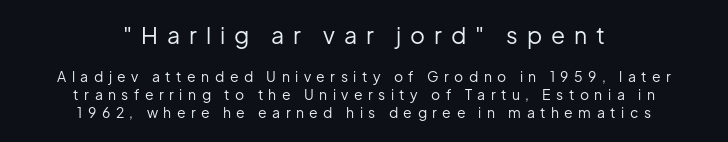
{"italic": "no", "bold": "no", "underline": "no", "align": "center", "line_spacing": "normal", "line_spacing_ratio": 1.26, "letter_spacing": "wide", "letter_spacing_em": 0.39, "larger_block": "first", "size_ratio": 1.64, "glyph_px": 23}
